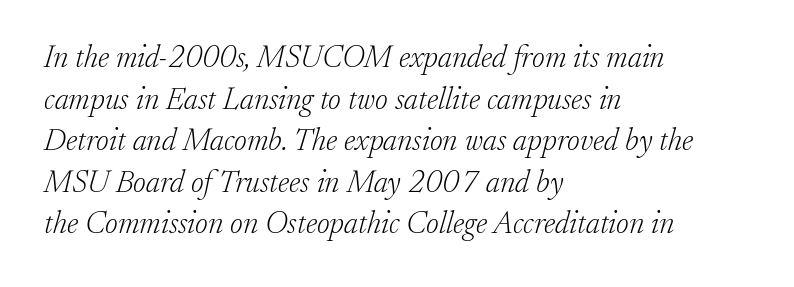
{"serif": "yes", "italic": "yes", "lean": "right", "slant_degrees": 17, "bold": "no", "weight": "light", "width": "normal", "stroke_contrast": "low", "x_height": "small", "monospaced": "no", "underline": "no", "align": "left", "line_spacing": "normal", "line_spacing_ratio": 1.34, "letter_spacing": "normal", "letter_spacing_em": 0.0, "glyph_px": 31}
